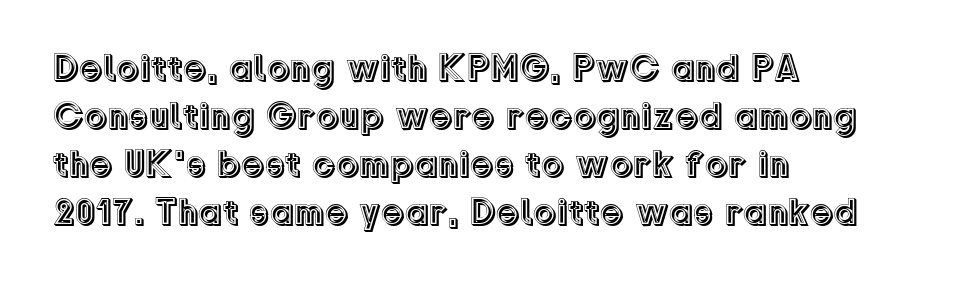
Q: Is the text italic (slanted)? A: No, it is upright.
Q: Is the text underlined? A: No.
Q: How is the paragraph aligned? A: Left-aligned.
Q: Is the spacing between letters normal or unusually wide? A: Normal.
Q: Is the spacing between lines tight, normal or loose? A: Normal.
Q: Width (condensed, normal, or wide)? A: Normal.
Q: x-height? A: Medium.
Q: Monospaced? A: No.
